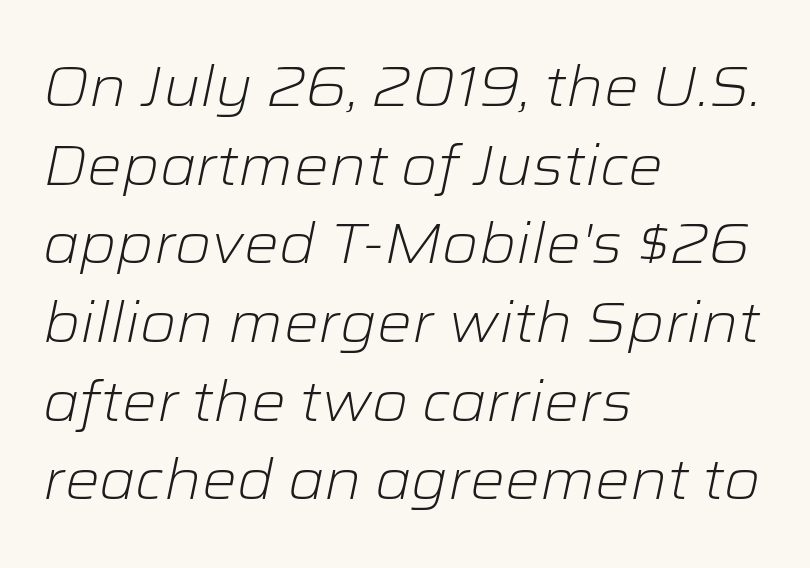
The image shows 55 px light, wide type, italic (leaning right); set left-aligned, normal line spacing (1.43x), normal letter spacing, not underlined; low stroke contrast and a medium x-height.
